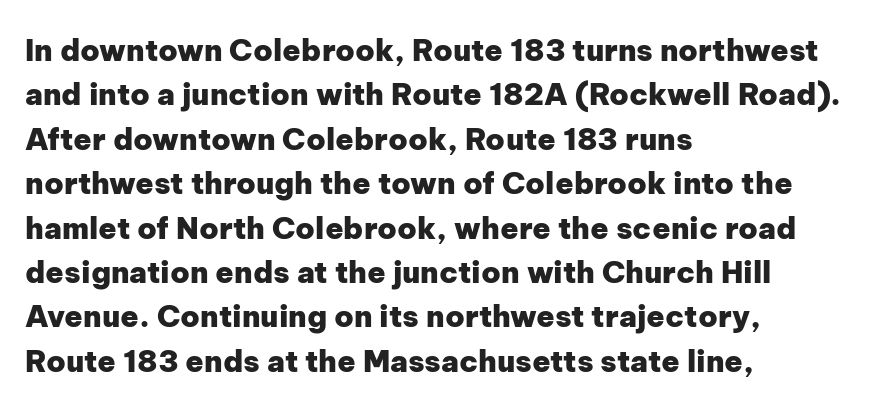
The image shows 30 px heavy sans-serif type, upright; set left-aligned, normal line spacing (1.48x), normal letter spacing, not underlined; low stroke contrast and a medium x-height.
